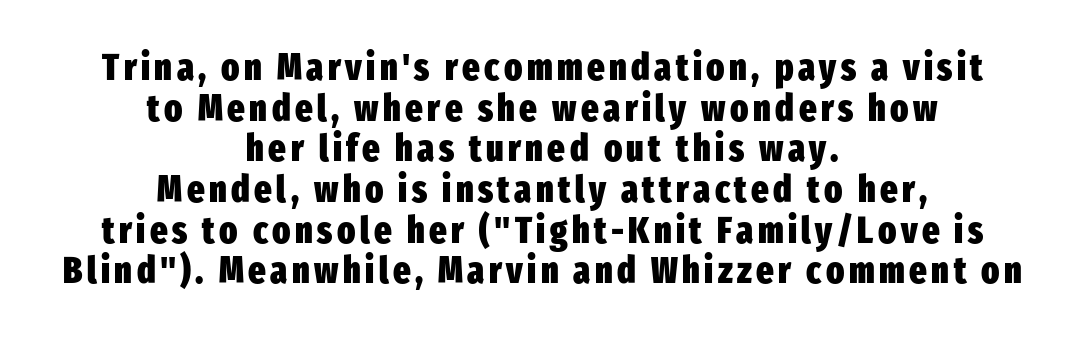
Summary of vertical rhythm: compact, with narrow interline spacing. The characters display no serif detailing; their extremities are plain. Every letter is thick-stroked: bold, no question. Both edges are ragged and mirror each other, which tells us the setting is centered. Here the designer chose a conventional face with non-uniform glyph widths. It's the straight-up-and-down kind of type.
